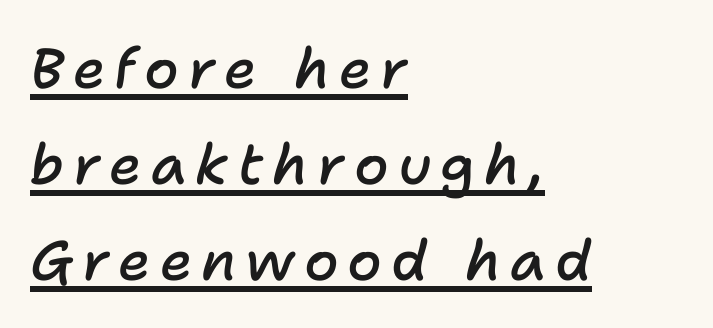
The face used here appears with an underline applied. The letters are semibold — heavier than regular but short of a full bold. In terms of posture, this sample is oblique. Is this a fixed-width face? No — the glyphs have proportional, varying widths. Does the copy run flush right? No — it runs flush left.
